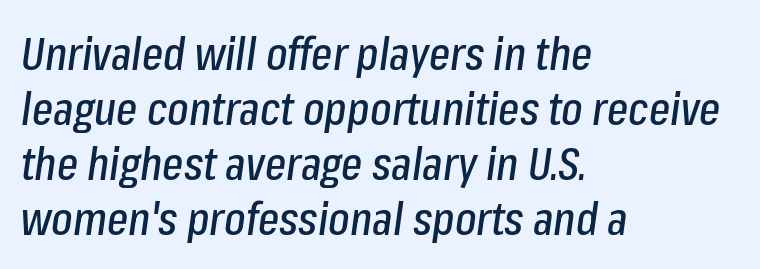
{"italic": "yes", "lean": "right", "slant_degrees": 8, "width": "condensed", "stroke_contrast": "low", "x_height": "medium", "monospaced": "no", "underline": "no", "align": "left", "line_spacing_ratio": 1.22, "letter_spacing": "normal", "letter_spacing_em": 0.0, "glyph_px": 45}
